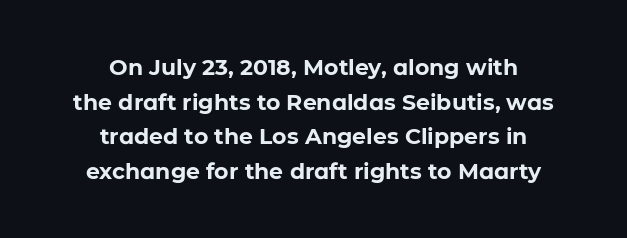
Q: Is the text bold? A: Yes.
Q: Is the text italic (slanted)? A: No, it is upright.
Q: Is the text underlined? A: No.
Q: How is the paragraph aligned? A: Centered.
Q: Is the spacing between letters normal or unusually wide? A: Normal.
Q: Is the spacing between lines tight, normal or loose? A: Normal.
